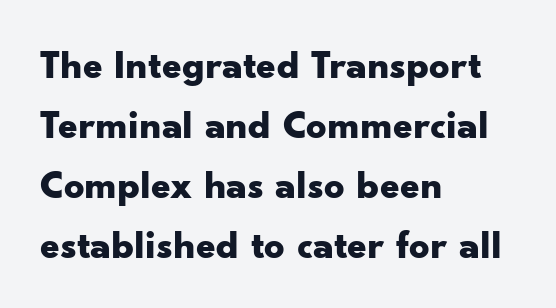
{"serif": "no", "italic": "no", "bold": "yes", "weight": "bold", "width": "wide", "stroke_contrast": "low", "x_height": "small", "monospaced": "no", "underline": "no", "align": "left", "line_spacing": "normal", "line_spacing_ratio": 1.5, "letter_spacing": "normal", "letter_spacing_em": 0.0, "glyph_px": 40}
